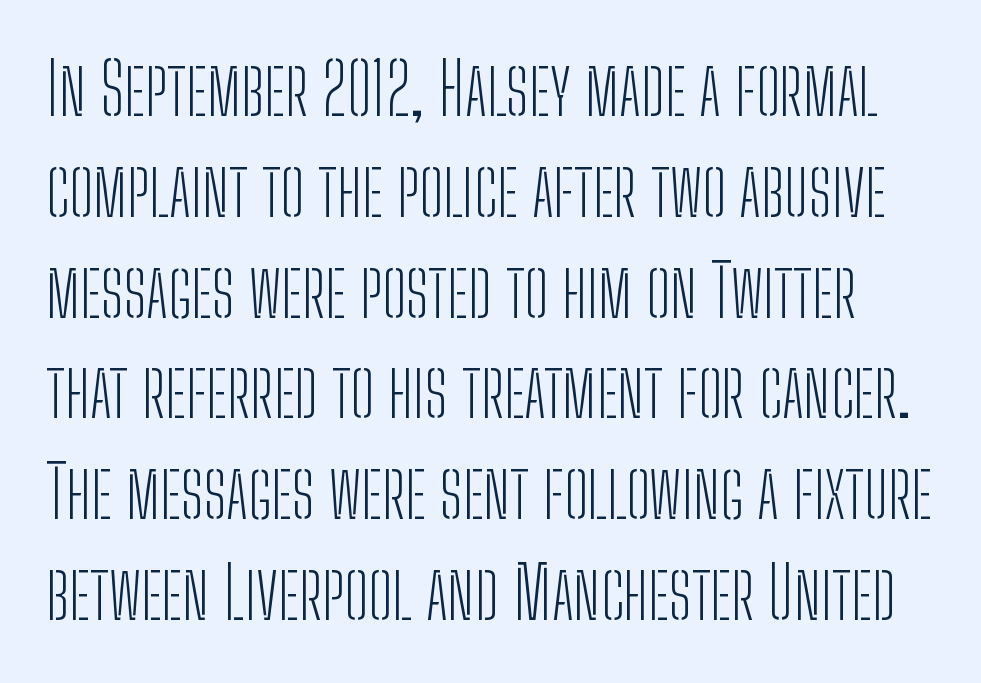
{"serif": "no", "italic": "no", "bold": "no", "weight": "light", "width": "condensed", "stroke_contrast": "low", "x_height": "medium", "monospaced": "no", "underline": "no", "line_spacing": "normal", "line_spacing_ratio": 1.42, "letter_spacing": "normal", "letter_spacing_em": 0.0, "glyph_px": 71}
